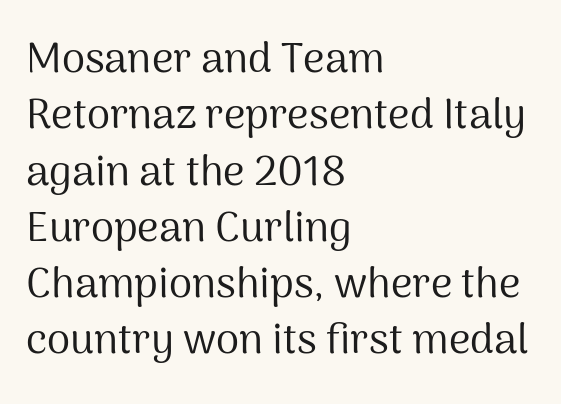
The image shows 42 px regular-weight sans-serif type, upright; set left-aligned, normal line spacing (1.34x), normal letter spacing, not underlined; medium stroke contrast and a medium x-height.
